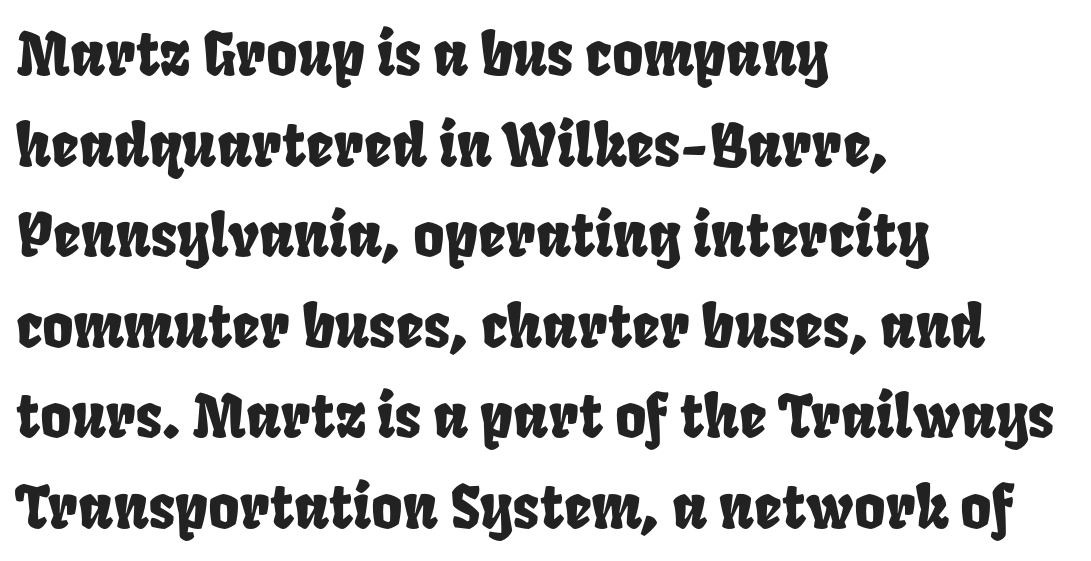
Q: Is the text underlined? A: No.
Q: How is the paragraph aligned? A: Left-aligned.
Q: Is the spacing between letters normal or unusually wide? A: Normal.
Q: Is the spacing between lines tight, normal or loose? A: Normal.
Q: Width (condensed, normal, or wide)? A: Condensed.
Q: Stroke contrast? A: Low.
Q: x-height? A: Large.
Q: Monospaced? A: No.
